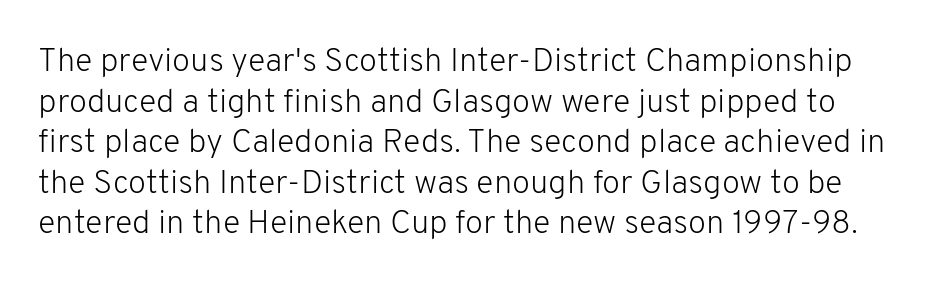
Q: Is the text bold? A: No.
Q: Is the text italic (slanted)? A: No, it is upright.
Q: Is the typeface a serif or a sans-serif typeface? A: Sans-serif.
Q: Is the text underlined? A: No.
Q: Is the spacing between letters normal or unusually wide? A: Normal.
Q: Width (condensed, normal, or wide)? A: Normal.
Q: Stroke contrast? A: Low.
Q: x-height? A: Medium.
Q: Monospaced? A: No.
